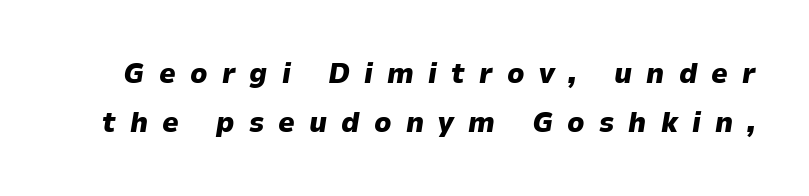
{"italic": "yes", "lean": "right", "slant_degrees": 9, "bold": "yes", "weight": "heavy", "width": "normal", "stroke_contrast": "low", "x_height": "medium", "monospaced": "no", "underline": "no", "line_spacing": "normal", "line_spacing_ratio": 1.68, "letter_spacing": "wide", "letter_spacing_em": 0.49, "glyph_px": 29}
